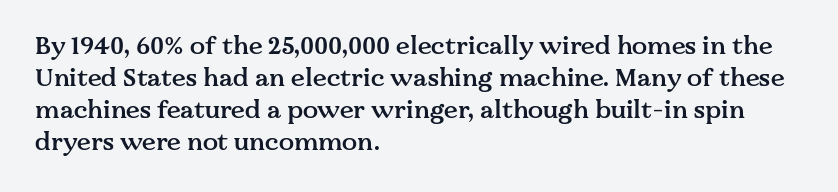
Tracking value appears to be zero — textbook default spacing. Weight check: semibold — heavier than regular, not quite bold. Line starts are locked; line ends wander. How would I describe the line gaps? Plain and ordinary. The gap between lines stays unmarked. Posture: straight, roman, zero tilt.
